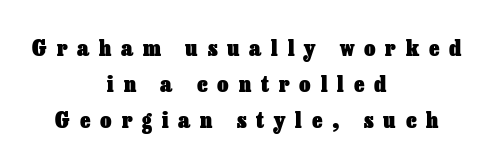
Q: Is the text bold? A: Yes.
Q: Is the text italic (slanted)? A: No, it is upright.
Q: Is the text underlined? A: No.
Q: How is the paragraph aligned? A: Centered.
Q: Is the spacing between letters normal or unusually wide? A: Unusually wide.
Q: Is the spacing between lines tight, normal or loose? A: Normal.
